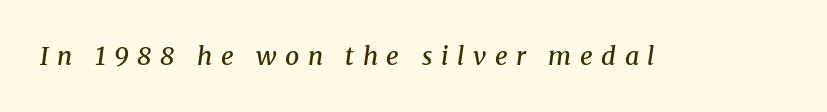
The image shows 25 px text type, italic (leaning right); set unusually wide letter spacing (+0.34 em), not underlined.
